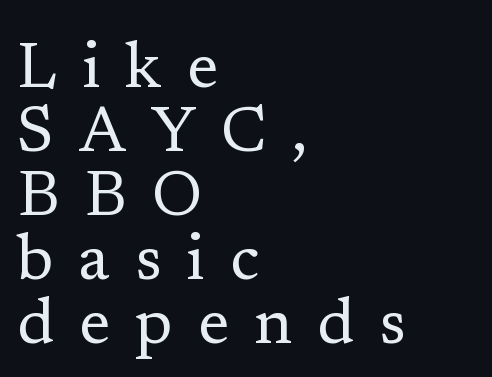
Counters stay open thanks to moderate or lighter strokes. Proportional: the letters do not fall into vertical columns. A classic flush-left, rag-right setting is used for this passage. The block of text is dense from top to bottom, with scant space between rows. Each word looks stretched out because of the extra space between its letters. Classification — serif.
